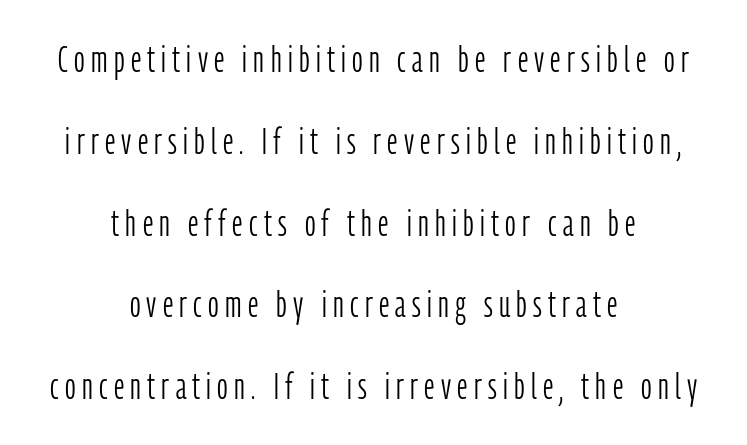
Q: Is the text bold? A: No.
Q: Is the text italic (slanted)? A: No, it is upright.
Q: Is the typeface a serif or a sans-serif typeface? A: Sans-serif.
Q: Is the text underlined? A: No.
Q: How is the paragraph aligned? A: Centered.
Q: Is the spacing between lines tight, normal or loose? A: Loose.
Q: Width (condensed, normal, or wide)? A: Condensed.
Q: Stroke contrast? A: Low.
Q: x-height? A: Medium.
Q: Monospaced? A: No.
